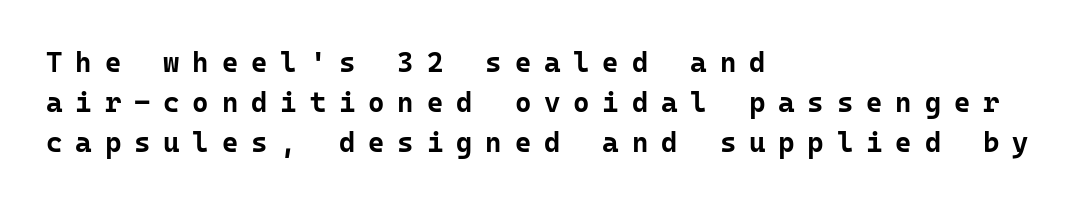
{"serif": "no", "italic": "no", "bold": "yes", "weight": "bold", "width": "normal", "stroke_contrast": "low", "x_height": "medium", "monospaced": "yes", "underline": "no", "align": "left", "line_spacing": "normal", "line_spacing_ratio": 1.43, "letter_spacing": "wide", "letter_spacing_em": 0.46, "glyph_px": 28}
